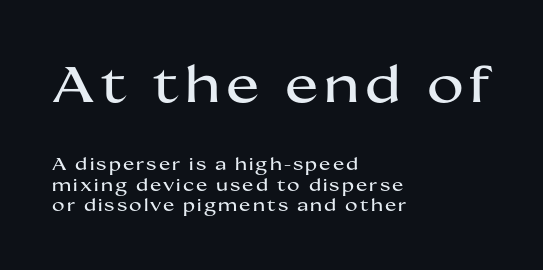
{"italic": "no", "width": "wide", "stroke_contrast": "medium", "x_height": "medium", "monospaced": "no", "underline": "no", "align": "left", "line_spacing_ratio": 1.22, "larger_block": "first", "size_ratio": 2.94, "glyph_px": 50}
